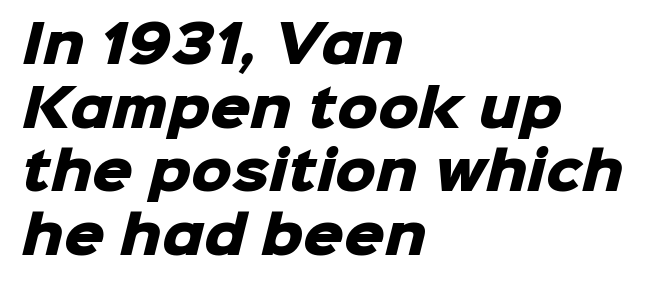
{"serif": "no", "bold": "yes", "weight": "heavy", "width": "normal", "stroke_contrast": "low", "x_height": "medium", "monospaced": "no", "underline": "no", "align": "left", "line_spacing": "normal", "line_spacing_ratio": 1.25, "letter_spacing": "normal", "letter_spacing_em": 0.0, "glyph_px": 51}
